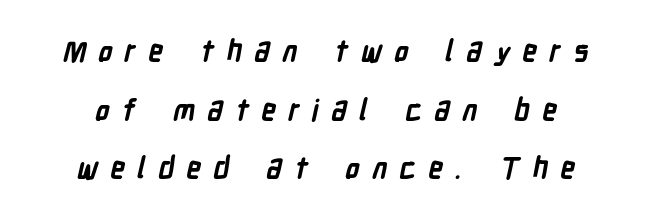
{"serif": "no", "bold": "yes", "weight": "bold", "width": "condensed", "stroke_contrast": "low", "x_height": "medium", "monospaced": "no", "underline": "no", "line_spacing": "loose", "line_spacing_ratio": 2.02, "letter_spacing": "wide", "letter_spacing_em": 0.42, "glyph_px": 29}
